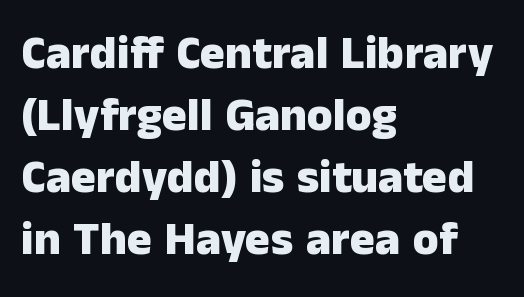
The image shows 47 px heavy sans-serif type, upright; set left-aligned, normal line spacing (1.32x), normal letter spacing, not underlined; low stroke contrast and a medium x-height.
